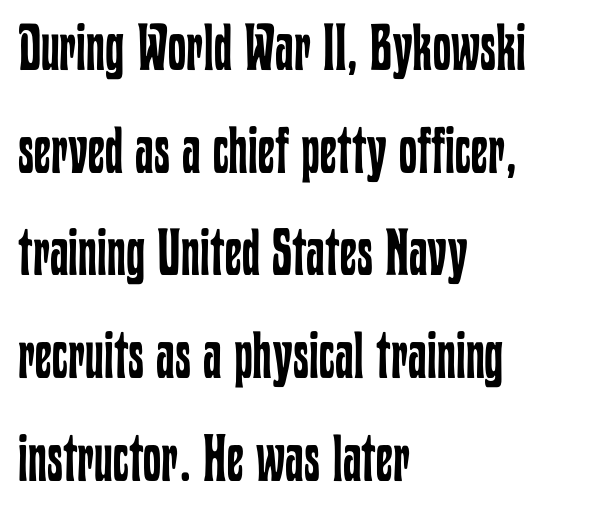
{"italic": "no", "bold": "no", "weight": "regular", "width": "condensed", "stroke_contrast": "low", "x_height": "medium", "monospaced": "no", "underline": "no", "align": "left", "line_spacing": "normal", "line_spacing_ratio": 1.58, "letter_spacing": "normal", "letter_spacing_em": 0.0, "glyph_px": 65}
